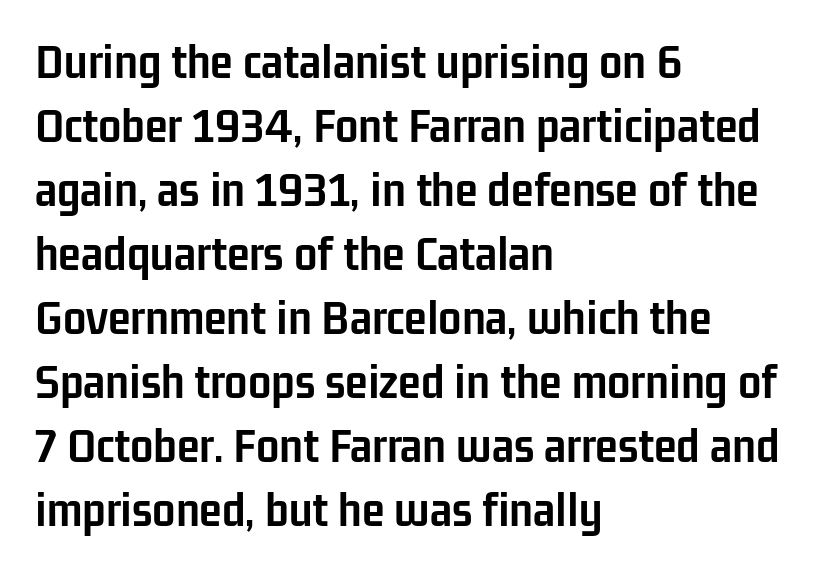
Students, note that the glyphs here touch the page at normal intervals. Varying glyph widths throughout — classic text-font behaviour. Every letter is thick-stroked: bold, no question. Posture: vertical. Only glyphs here, with clear space below each row.
